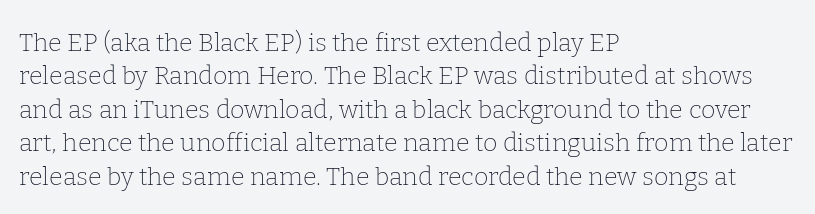
Notice how the stems are strictly vertical — no italics here. Clear beneath every line of the passage. Compared with typical paragraphs, the rows here are spaced about the same. The letters look calm and open, with moderate or lighter stems. Spacing between characters is what you'd get straight out of the box.
